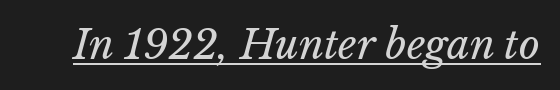
The gaps between neighbouring characters are ordinary and unremarkable. Has an underline been added? It has. These lines were composed using italics. The letters advance in unequal steps, a hallmark of proportional type. No chunkiness to these letters — they're not bold.
